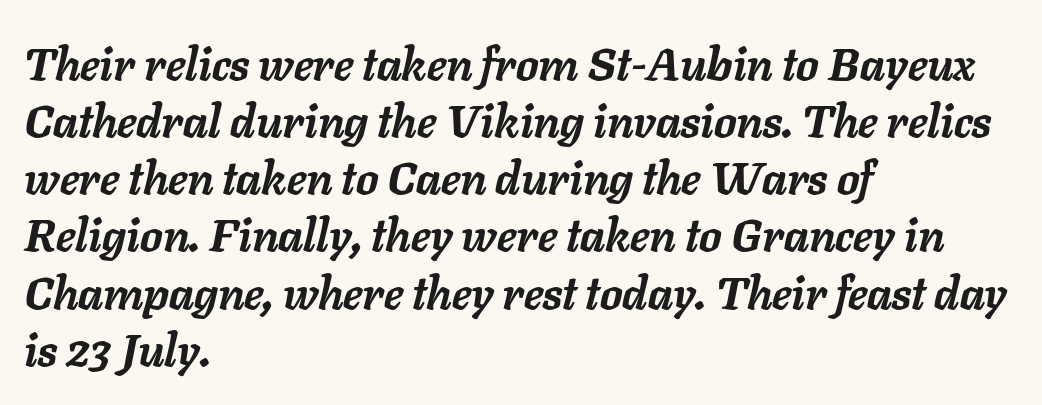
The image shows 45 px semibold type, italic (leaning right); set left-aligned, normal line spacing (1.27x), normal letter spacing, not underlined; low stroke contrast and a medium x-height.
